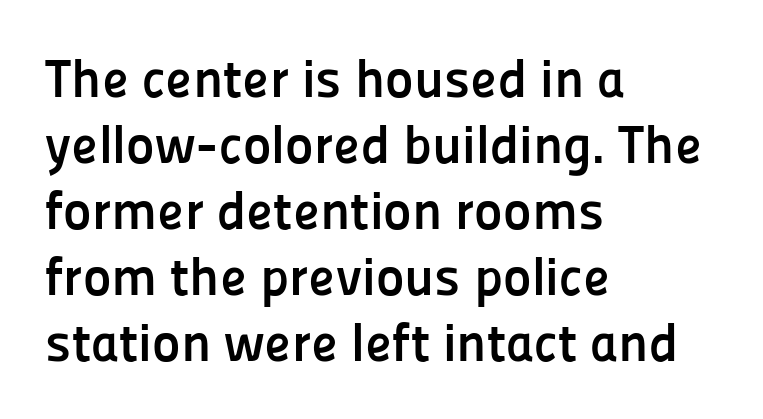
{"serif": "no", "italic": "no", "bold": "yes", "weight": "semibold", "width": "normal", "stroke_contrast": "low", "x_height": "medium", "monospaced": "no", "underline": "no", "align": "left", "line_spacing_ratio": 1.22, "letter_spacing": "normal", "letter_spacing_em": 0.0, "glyph_px": 54}
